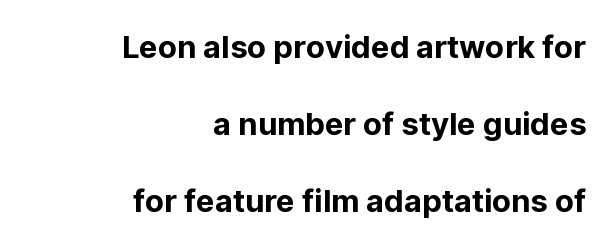
Q: Is the text italic (slanted)? A: No, it is upright.
Q: Is the typeface a serif or a sans-serif typeface? A: Sans-serif.
Q: Is the text underlined? A: No.
Q: How is the paragraph aligned? A: Right-aligned.
Q: Is the spacing between letters normal or unusually wide? A: Normal.
Q: Is the spacing between lines tight, normal or loose? A: Loose.
Q: Width (condensed, normal, or wide)? A: Normal.
Q: Stroke contrast? A: Low.
Q: x-height? A: Medium.
Q: Monospaced? A: No.
